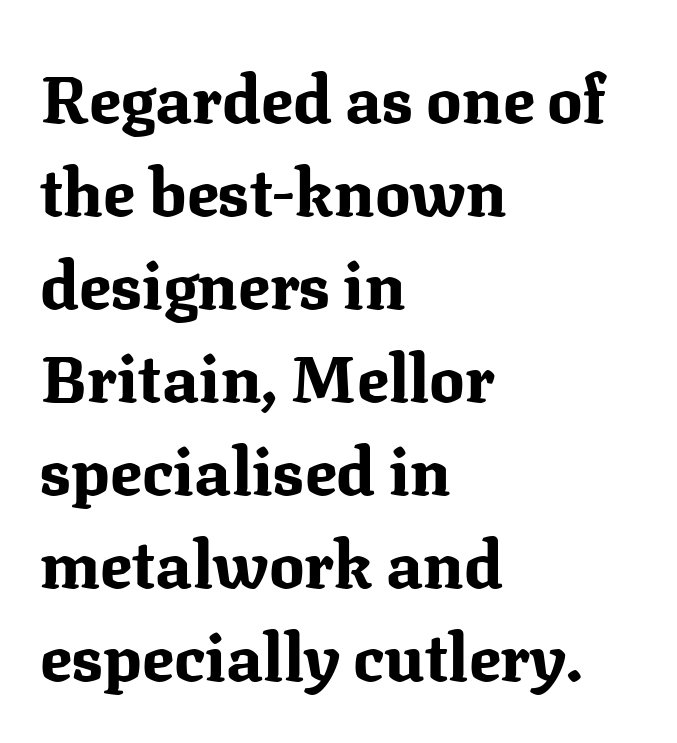
{"serif": "yes", "italic": "no", "bold": "yes", "weight": "bold", "width": "normal", "stroke_contrast": "medium", "x_height": "medium", "monospaced": "no", "underline": "no", "align": "left", "line_spacing": "normal", "line_spacing_ratio": 1.41, "letter_spacing": "normal", "letter_spacing_em": 0.0, "glyph_px": 66}
